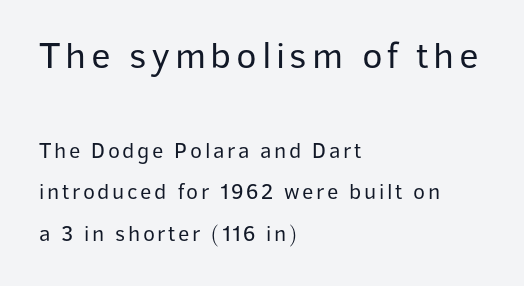
The font's upright variant was chosen for this text. These glyphs show unthickened strokes, regular width or finer. Casual observation: everything's shoved over to the left. The designer went with a sans here, leaving each stem footless. You could not count columns in this text — the font is proportionally spaced. Underline: absent.
